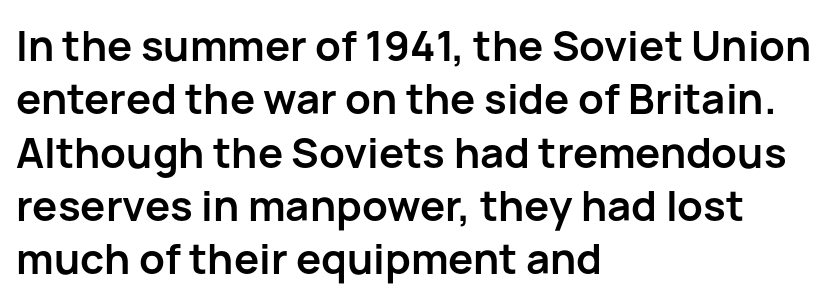
Students, this is bold: see how much ink each stroke carries. Is the block centered? No — it sits flush against the left margin. Designer's note — italics off, roman on. The face used here is proportionally spaced, like ordinary book or web type. Just letters on the line, the space beneath them empty.
